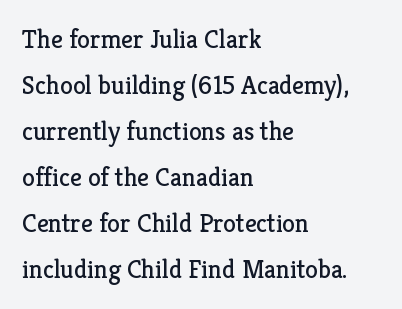
The image shows 26 px text type, upright; set left-aligned, line spacing 1.77x, normal letter spacing, not underlined.
